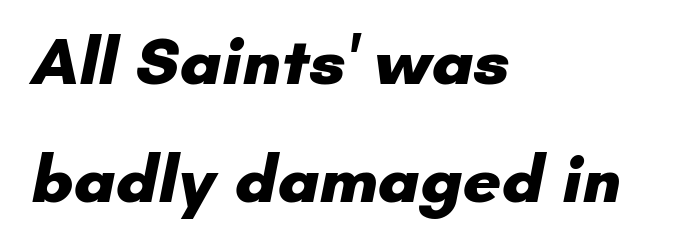
{"serif": "no", "bold": "yes", "weight": "heavy", "width": "normal", "stroke_contrast": "low", "x_height": "small", "monospaced": "no", "underline": "no", "align": "left", "line_spacing_ratio": 1.76, "letter_spacing": "normal", "letter_spacing_em": 0.0, "glyph_px": 67}
